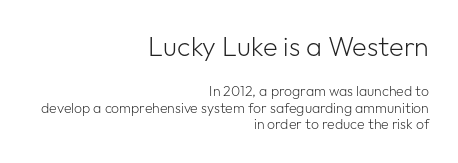
{"italic": "no", "bold": "no", "underline": "no", "align": "right", "line_spacing_ratio": 1.18, "letter_spacing": "normal", "letter_spacing_em": 0.0, "larger_block": "first", "size_ratio": 1.93, "glyph_px": 27}
